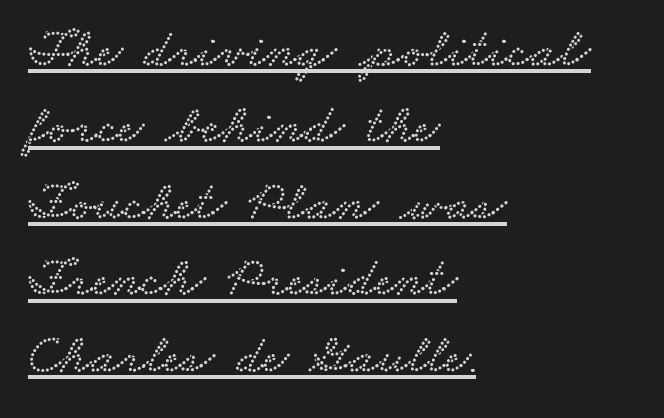
The image shows 55 px wide serif type; set left-aligned, normal line spacing (1.39x), normal letter spacing, underlined; low stroke contrast and a small x-height.
